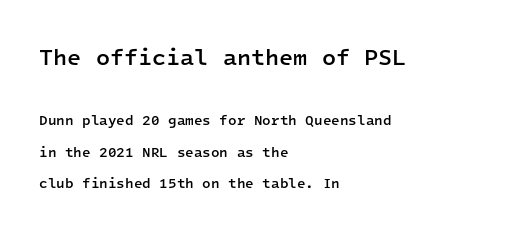
Q: Is the text bold? A: Semi-bold.
Q: Is the text italic (slanted)? A: No, it is upright.
Q: Is the text underlined? A: No.
Q: How is the paragraph aligned? A: Left-aligned.
Q: Is the spacing between letters normal or unusually wide? A: Normal.
Q: Is the spacing between lines tight, normal or loose? A: Loose.
Q: Which block of text is set in a larger size, the first (top) or the second (bottom)? A: The first (top) one.
